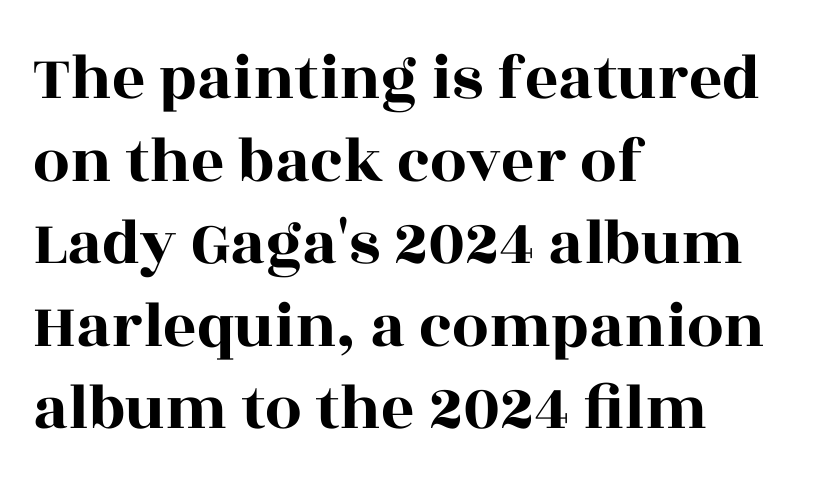
{"serif": "yes", "italic": "no", "width": "wide", "x_height": "large", "monospaced": "no", "underline": "no", "align": "left", "line_spacing": "normal", "line_spacing_ratio": 1.27, "letter_spacing": "normal", "letter_spacing_em": 0.0, "glyph_px": 65}
